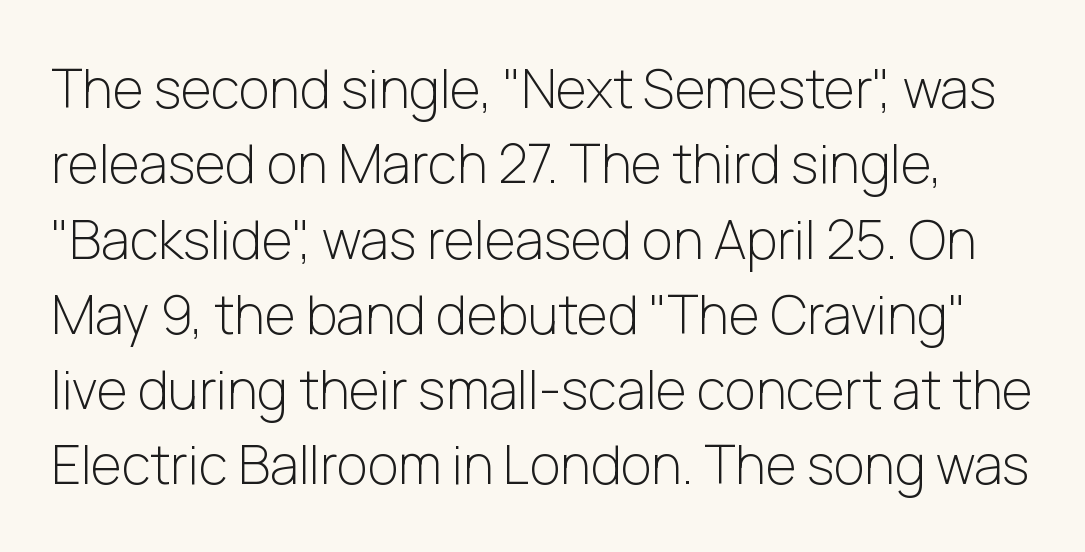
The image shows 53 px light sans-serif type, upright; set normal line spacing (1.42x), normal letter spacing, not underlined; low stroke contrast and a medium x-height.
